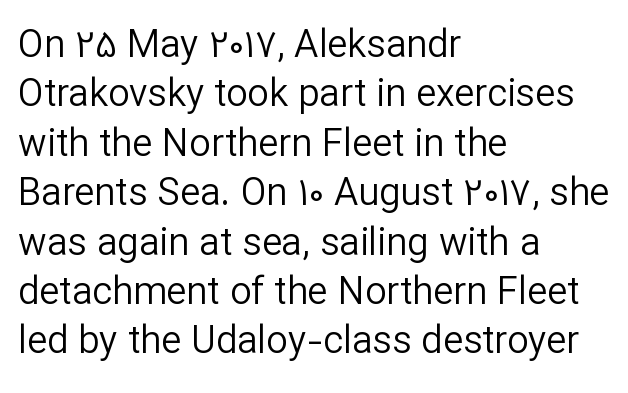
{"serif": "no", "italic": "no", "bold": "no", "weight": "regular", "width": "normal", "stroke_contrast": "low", "x_height": "medium", "monospaced": "no", "underline": "no", "align": "left", "line_spacing": "normal", "line_spacing_ratio": 1.3, "letter_spacing": "normal", "letter_spacing_em": 0.0, "glyph_px": 38}
